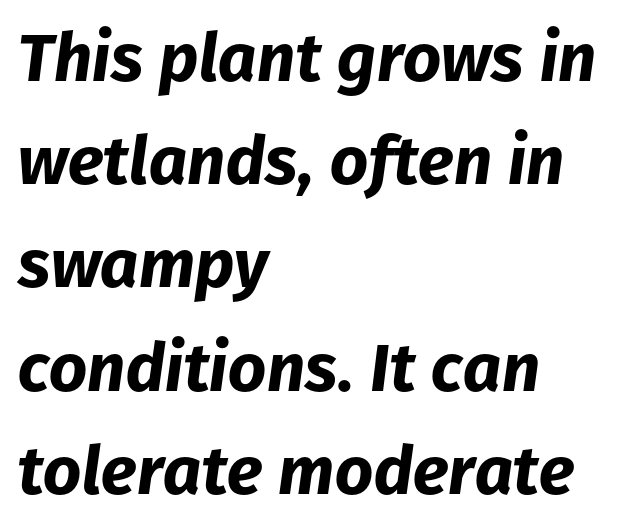
Normally led — the rows are evenly, conventionally spaced. Typesetter's note: full bold, strokes at maximum text heaviness. The passage shown has conventional tracking throughout. The space directly below the letters is spotless. Varying glyph widths throughout — classic text-font behaviour.
